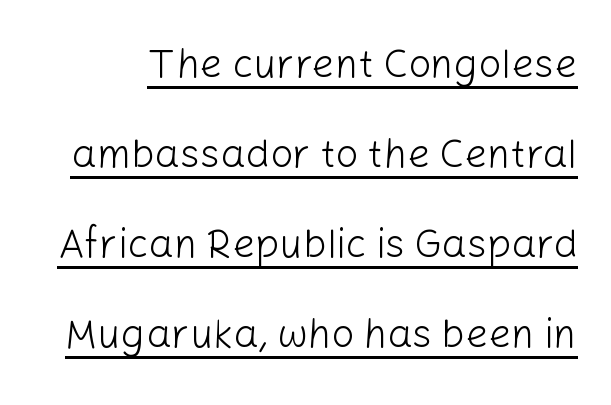
The image shows 40 px light sans-serif type, upright; set loose line spacing (2.25x), normal letter spacing, underlined; low stroke contrast and a medium x-height.
